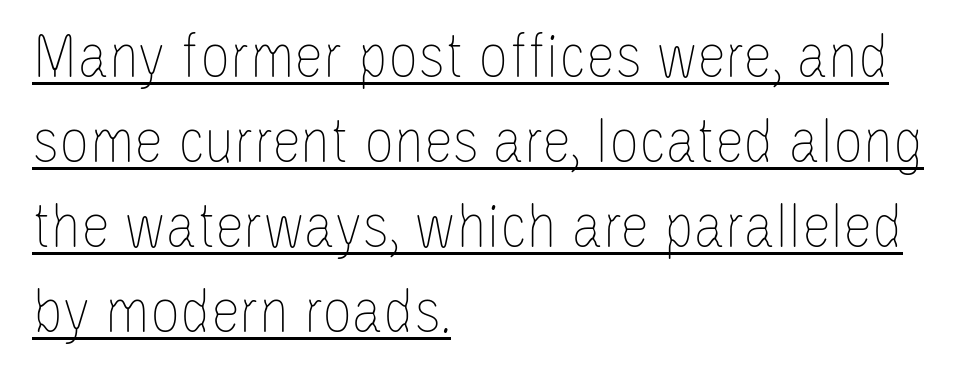
{"italic": "no", "bold": "no", "weight": "thin", "width": "condensed", "stroke_contrast": "low", "x_height": "large", "monospaced": "no", "underline": "yes", "align": "left", "line_spacing": "normal", "line_spacing_ratio": 1.29, "letter_spacing": "normal", "letter_spacing_em": 0.0, "glyph_px": 66}
